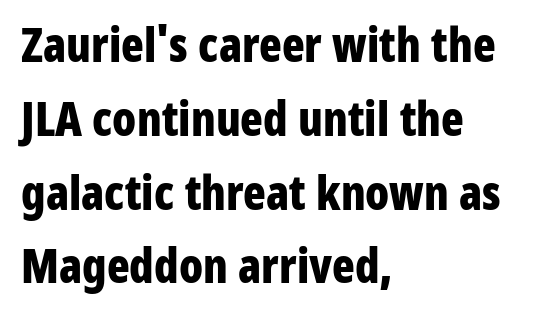
The image shows 47 px bold, condensed sans-serif type, upright; set left-aligned, normal line spacing (1.57x), normal letter spacing, not underlined; low stroke contrast and a medium x-height.
